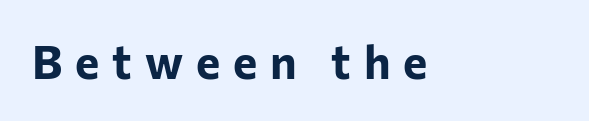
{"serif": "no", "italic": "no", "bold": "yes", "weight": "bold", "width": "normal", "stroke_contrast": "low", "x_height": "medium", "monospaced": "no", "underline": "no", "letter_spacing": "wide", "letter_spacing_em": 0.28, "glyph_px": 46}
